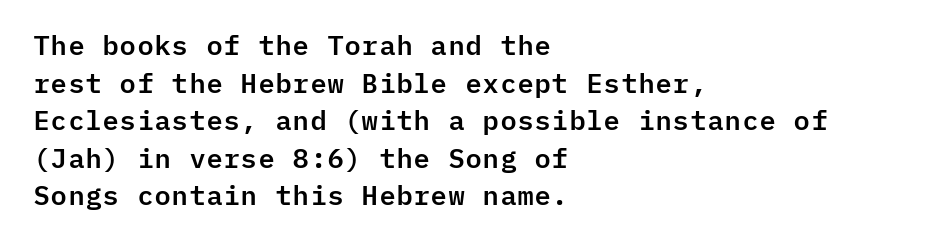
Plain, unruled lines of type. The lines in this sample share a left origin and differ only in where they stop. The specimen reads as upright at a glance. Letter spacing: default. If you measured baseline to baseline, you'd find a middling distance.
